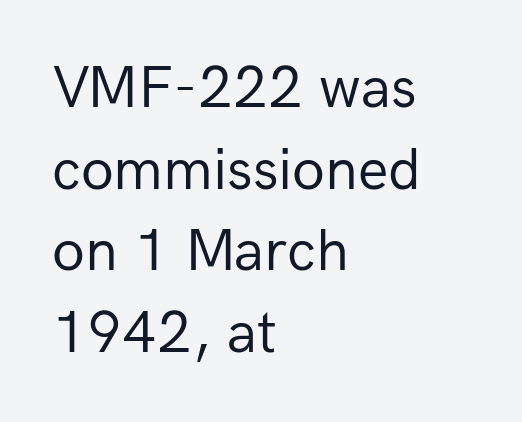
A light-to-regular cut is what we see here. This rendering uses left alignment, leaving the right contour irregular. It's the straight-up-and-down kind of type. Leading matches the norm, producing a regular column. The face used here is proportionally spaced, like ordinary book or web type.
